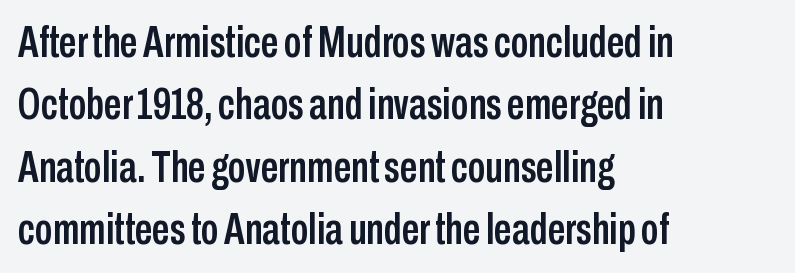
Each line starts at the same left margin while the right side varies. Quick note: not italic, upright. Tracking value appears to be zero — textbook default spacing. Honestly, there is no underline to notice here at all.
